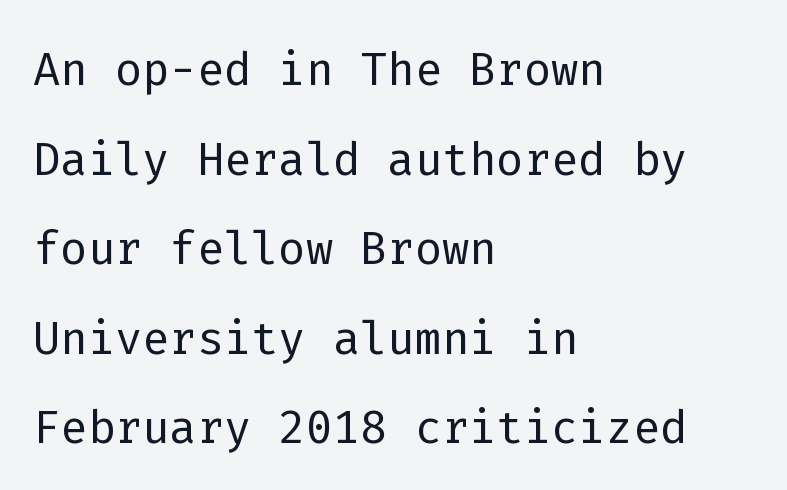
Q: Is the text bold? A: No.
Q: Is the text italic (slanted)? A: No, it is upright.
Q: Is the typeface a serif or a sans-serif typeface? A: Sans-serif.
Q: Is the text underlined? A: No.
Q: How is the paragraph aligned? A: Left-aligned.
Q: Is the spacing between letters normal or unusually wide? A: Normal.
Q: Is the spacing between lines tight, normal or loose? A: Normal.
Q: Width (condensed, normal, or wide)? A: Normal.
Q: Stroke contrast? A: Low.
Q: x-height? A: Medium.
Q: Monospaced? A: Yes.
